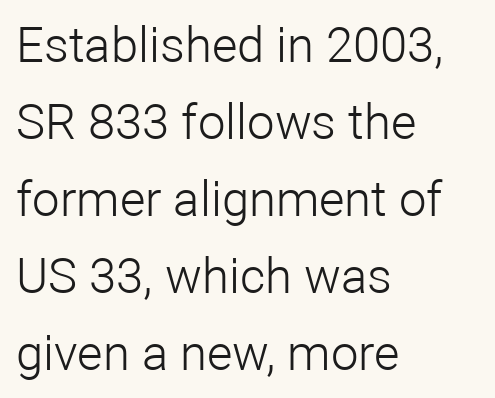
Beneath every word, the page is bare. Reading down the block, your eye returns to a fixed left position each line. Here the designer chose a conventional face with non-uniform glyph widths. This rendering employs a face without finishing strokes, i.e., a sans-serif. The gaps between neighbouring characters are ordinary and unremarkable. Is there any slant? The stems are plumb.
